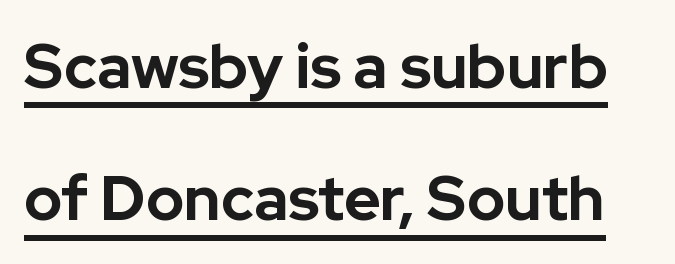
Q: Is the text bold? A: Yes.
Q: Is the text italic (slanted)? A: No, it is upright.
Q: Is the typeface a serif or a sans-serif typeface? A: Sans-serif.
Q: Is the text underlined? A: Yes.
Q: Is the spacing between letters normal or unusually wide? A: Normal.
Q: Is the spacing between lines tight, normal or loose? A: Loose.
Q: Width (condensed, normal, or wide)? A: Normal.
Q: Stroke contrast? A: Low.
Q: x-height? A: Medium.
Q: Monospaced? A: No.
